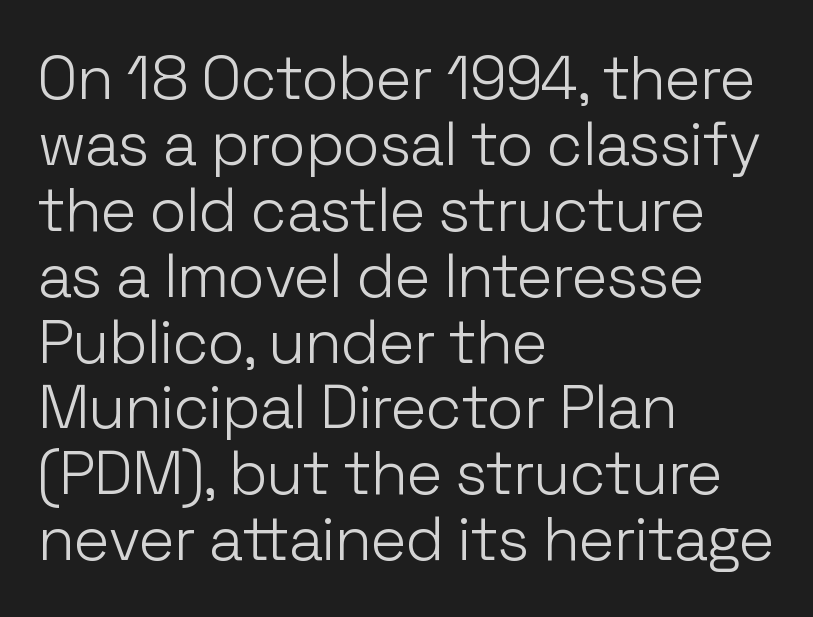
{"serif": "no", "italic": "no", "bold": "no", "weight": "light", "width": "normal", "stroke_contrast": "low", "x_height": "medium", "monospaced": "no", "underline": "no", "align": "left", "line_spacing": "tight", "line_spacing_ratio": 1.08, "letter_spacing": "normal", "letter_spacing_em": 0.0, "glyph_px": 61}
